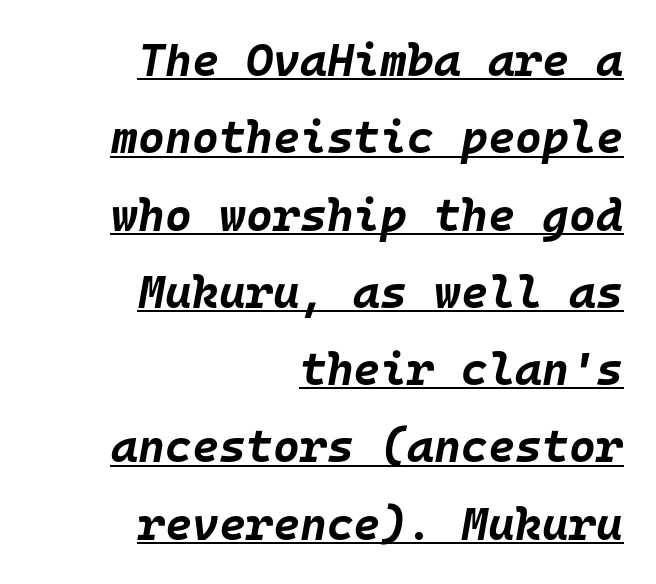
{"italic": "yes", "lean": "right", "slant_degrees": 10, "bold": "yes", "weight": "bold", "width": "normal", "stroke_contrast": "low", "x_height": "large", "monospaced": "yes", "underline": "yes", "align": "right", "line_spacing": "normal", "line_spacing_ratio": 1.68, "letter_spacing": "normal", "letter_spacing_em": 0.0, "glyph_px": 46}
